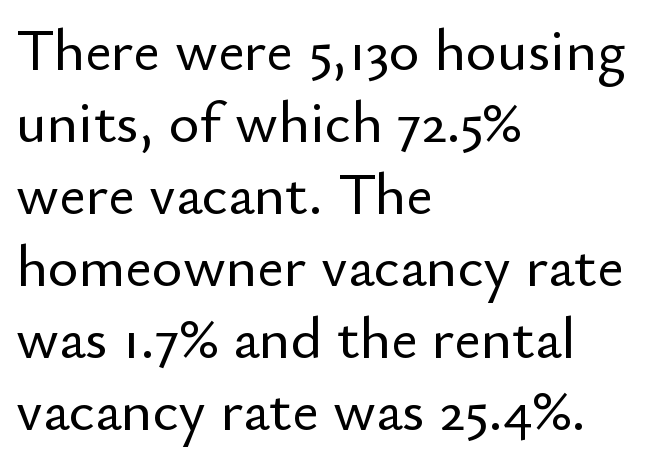
The image shows 59 px sans-serif type, upright; set left-aligned, line spacing 1.22x, normal letter spacing, not underlined; low stroke contrast and a small x-height.
